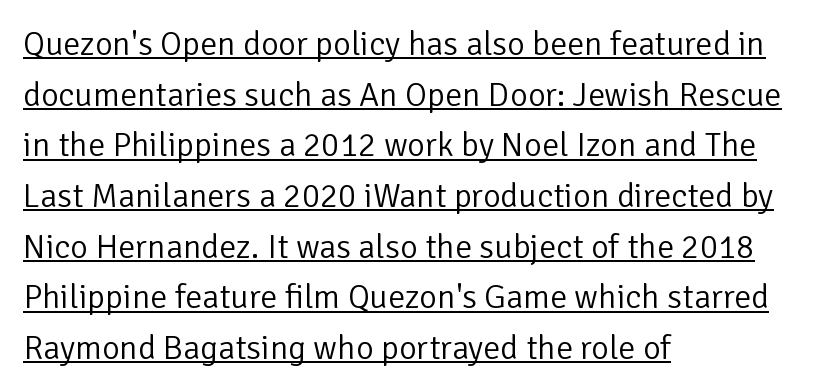
The type family on display is of the sans-serif kind. Proportional: the letters do not fall into vertical columns. In terms of leading, this rendering sits right in the middle. Each word holds together tightly as a unit, with standard inter-letter gaps. Unbolded letterforms with no extra heft. Glance below the letters and you will spot a drawn line.
